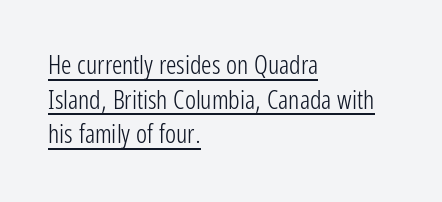
The image shows 26 px text type, upright; set left-aligned, normal line spacing (1.33x), normal letter spacing, underlined.
